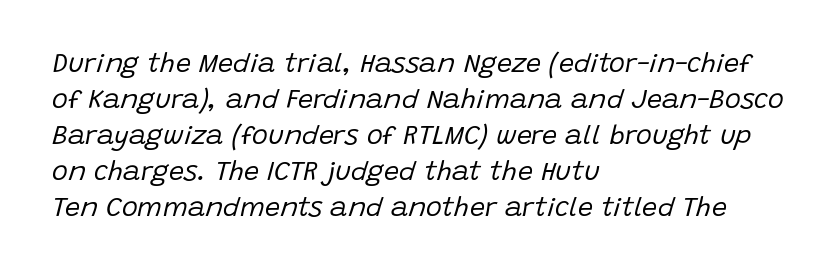
The image shows 27 px text type, italic (leaning right); set left-aligned, normal line spacing (1.33x), normal letter spacing, not underlined.
